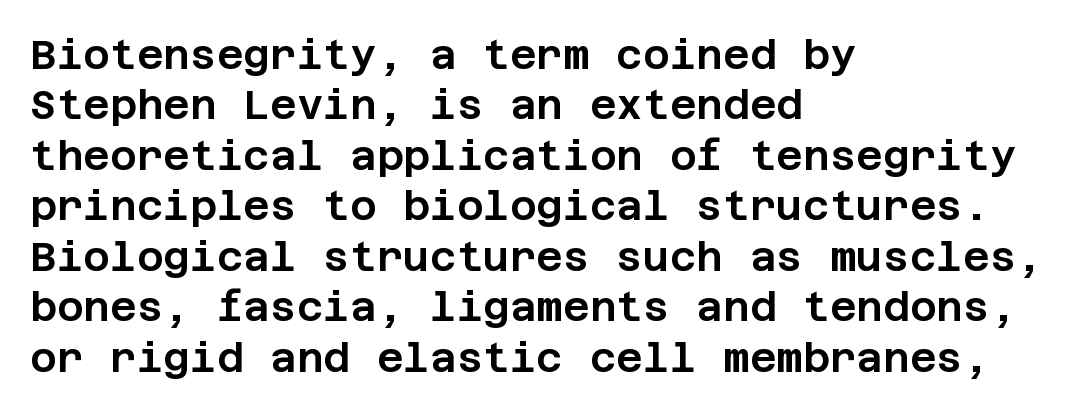
Only glyphs here, with clear space below each row. Style check: upright. The passage shown is typeset with a sans-serif family. These lines stack with their left ends in a neat column. Compared with typical body copy, the letter spacing here is the same.
